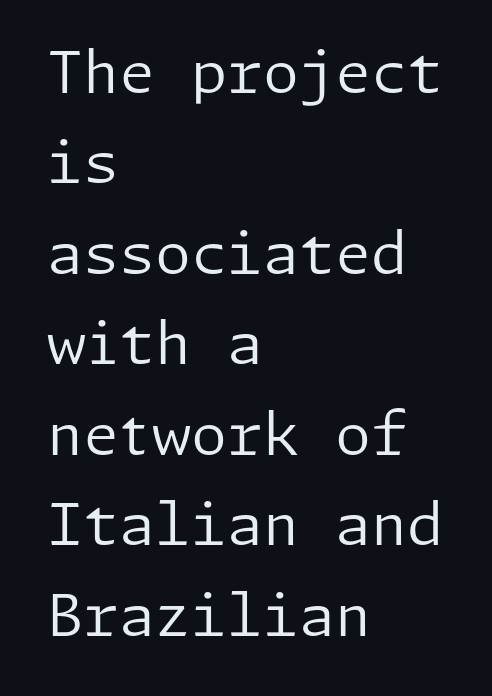
{"serif": "no", "italic": "no", "bold": "no", "weight": "regular", "width": "normal", "stroke_contrast": "low", "x_height": "medium", "underline": "no", "align": "left", "line_spacing": "normal", "line_spacing_ratio": 1.56, "letter_spacing": "normal", "letter_spacing_em": 0.0, "glyph_px": 58}
